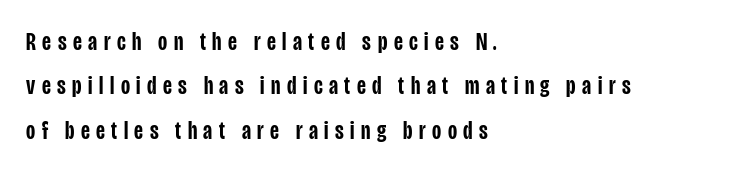
The baseline area is clear. Is the type bold? Partly — it's a semibold, heavier than regular but not fully bold. The text block is weighted toward the left margin, trailing off unevenly rightward. The specimen reads as upright at a glance. Spacing between characters has been opened up far beyond the box default.
